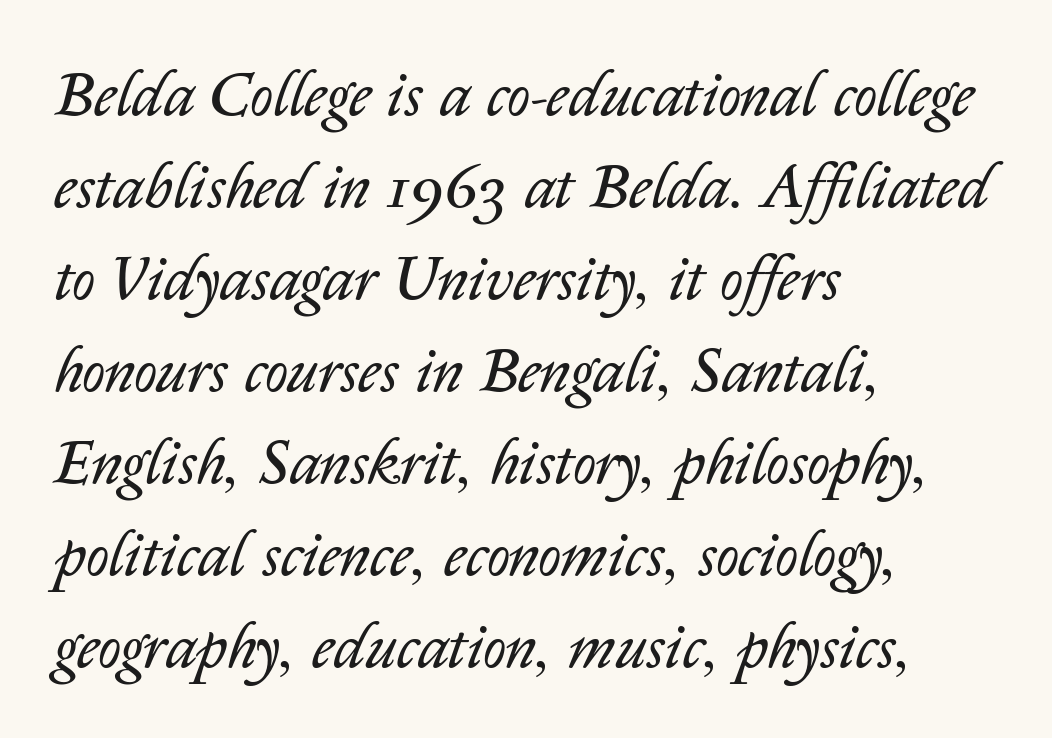
The image shows 63 px regular-weight type, italic (leaning right); set left-aligned, normal line spacing (1.46x), normal letter spacing, not underlined; low stroke contrast and a medium x-height.
